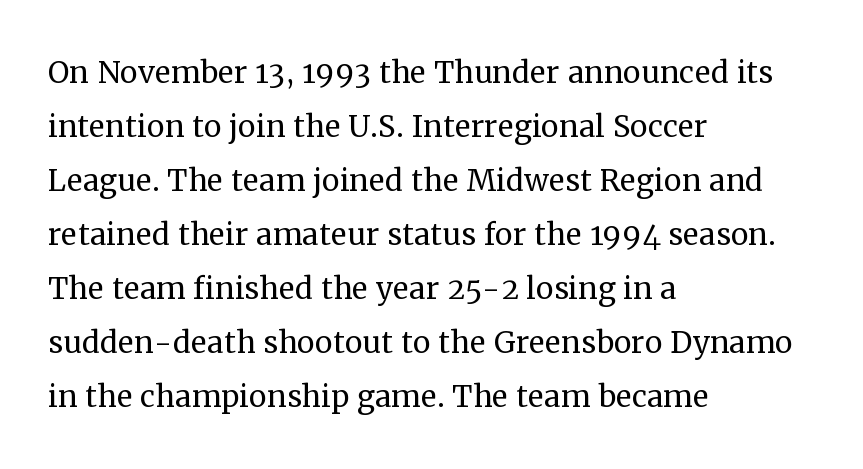
{"serif": "yes", "italic": "no", "bold": "no", "weight": "regular", "width": "normal", "stroke_contrast": "medium", "x_height": "medium", "monospaced": "no", "underline": "no", "align": "left", "line_spacing": "normal", "line_spacing_ratio": 1.35, "letter_spacing": "normal", "letter_spacing_em": 0.0, "glyph_px": 40}
